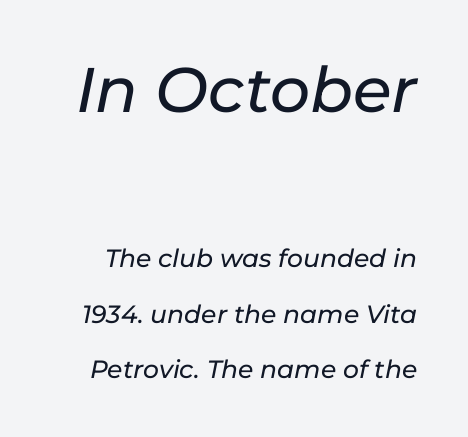
Tall strokes in this sample are angled rather than plumb. Does the leading feel generous? Absolutely, it's lavish. Tracking here is standard; glyphs follow each other at the usual distance. The first block has been scaled up relative to the second.
